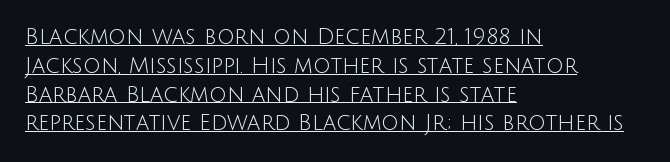
The image shows 22 px text type, upright; set left-aligned, normal line spacing (1.31x), normal letter spacing, underlined.
